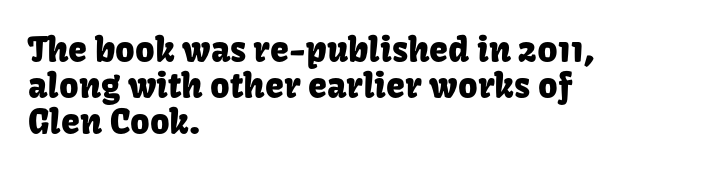
I'd call this a sans setting — the letters go barefoot. In CSS terms this would be text-align: left. The letterforms sit shoulder to shoulder at normal distance. This sample has the flowing, uneven cadence of proportional lettering. Type without underlining. The axis of the letterforms is exactly vertical.
